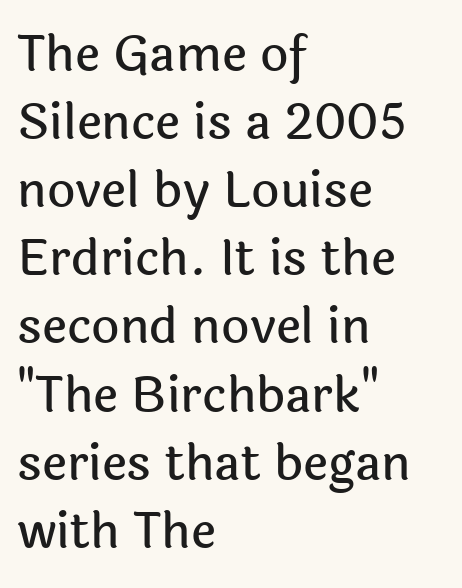
{"serif": "no", "italic": "no", "width": "normal", "x_height": "medium", "monospaced": "no", "underline": "no", "align": "left", "line_spacing": "normal", "line_spacing_ratio": 1.39, "letter_spacing": "normal", "letter_spacing_em": 0.0, "glyph_px": 49}
